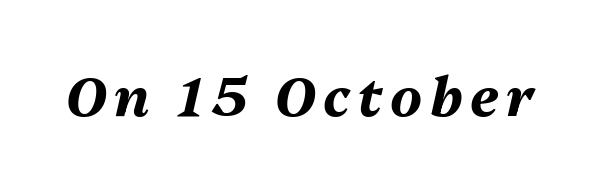
Q: Is the text bold? A: Yes.
Q: Is the text italic (slanted)? A: Yes, it leans right by about 13 degrees.
Q: Is the text underlined? A: No.
Q: Width (condensed, normal, or wide)? A: Normal.
Q: Stroke contrast? A: Medium.
Q: x-height? A: Medium.
Q: Monospaced? A: No.
